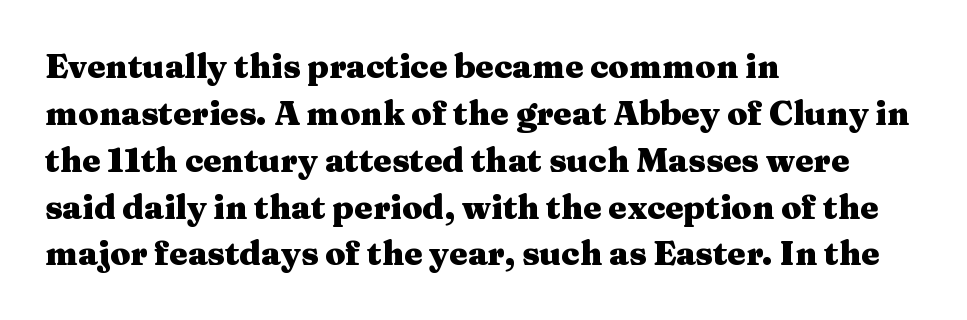
The image shows 33 px heavy, wide serif type, upright; set left-aligned, normal line spacing (1.42x), normal letter spacing, not underlined; medium stroke contrast and a medium x-height.
